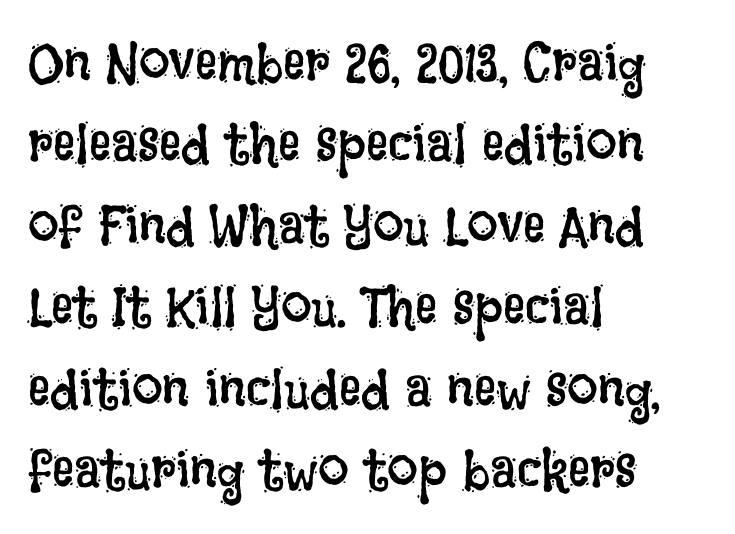
{"italic": "no", "bold": "no", "weight": "regular", "width": "condensed", "stroke_contrast": "low", "x_height": "large", "monospaced": "no", "underline": "no", "align": "left", "line_spacing": "normal", "line_spacing_ratio": 1.48, "letter_spacing": "normal", "letter_spacing_em": 0.0, "glyph_px": 55}
